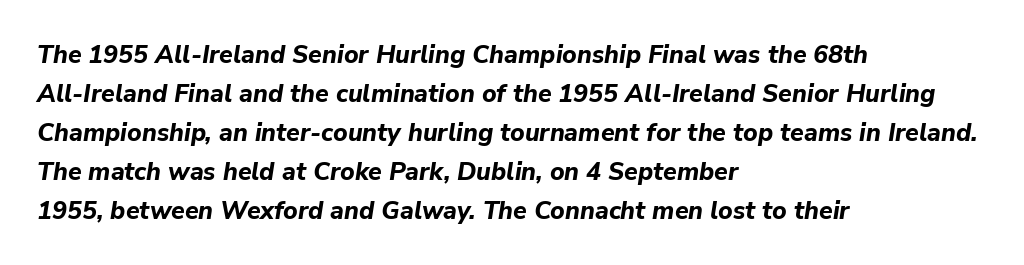
{"italic": "yes", "lean": "right", "slant_degrees": 9, "bold": "yes", "underline": "no", "align": "left", "line_spacing": "normal", "line_spacing_ratio": 1.56, "letter_spacing": "normal", "letter_spacing_em": 0.0, "glyph_px": 25}
